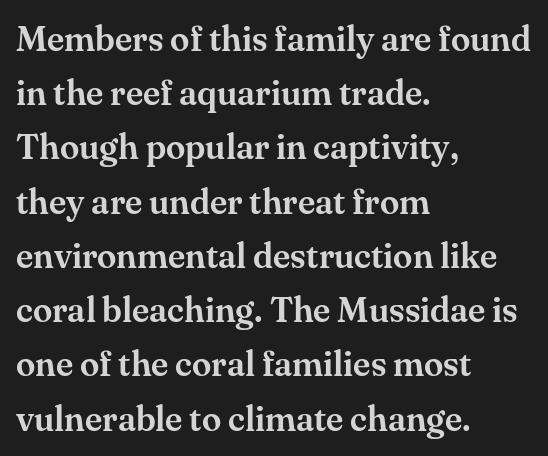
Upright lettering throughout. These lines are set flush left with a ragged right edge. Glance below the letters and you will spot only blank space. This rendering leaves character spacing at its baseline value. Varying glyph widths throughout — classic text-font behaviour.
